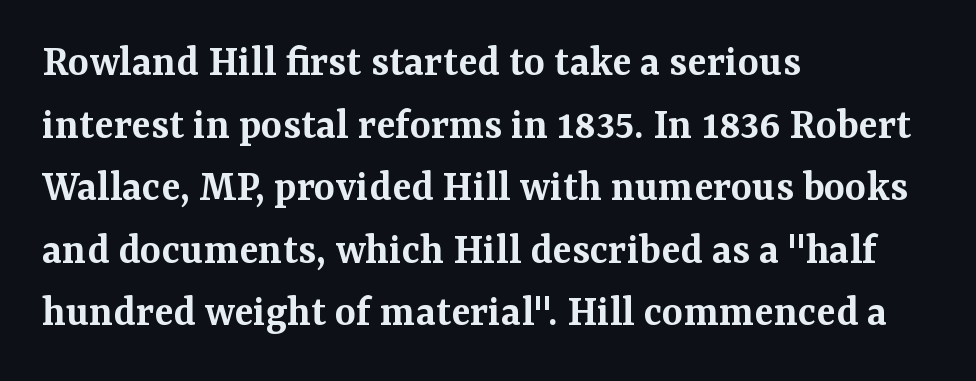
Q: Is the text bold? A: Semi-bold.
Q: Is the text italic (slanted)? A: No, it is upright.
Q: Is the typeface a serif or a sans-serif typeface? A: Serif.
Q: Is the text underlined? A: No.
Q: How is the paragraph aligned? A: Left-aligned.
Q: Is the spacing between letters normal or unusually wide? A: Normal.
Q: Is the spacing between lines tight, normal or loose? A: Normal.
Q: Width (condensed, normal, or wide)? A: Normal.
Q: Stroke contrast? A: Medium.
Q: x-height? A: Medium.
Q: Monospaced? A: No.
